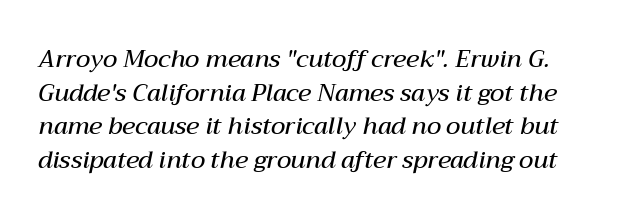
The text carries the slant typical of an italic or oblique font. The horizontal fit of the characters is conventional and even. Notice how descenders clear the ascenders below comfortably — that's standard leading. Is the type bold? Partly — it's a semibold, heavier than regular but not fully bold. Underline: absent.
